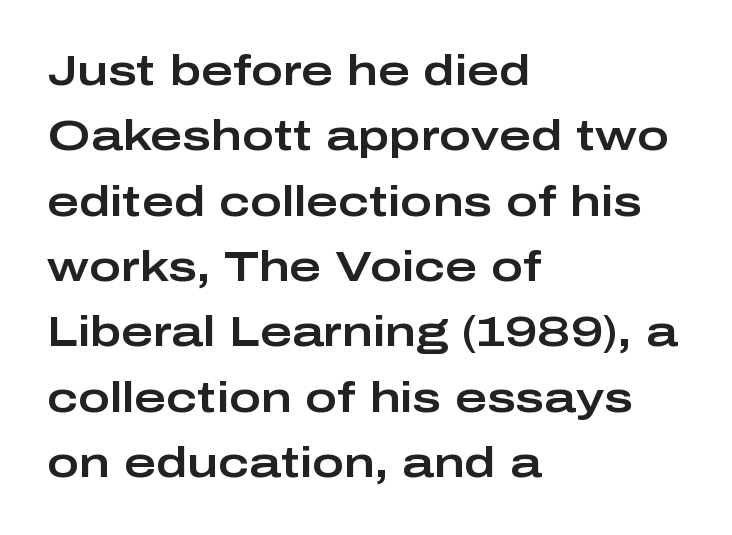
{"serif": "no", "italic": "no", "width": "wide", "stroke_contrast": "low", "x_height": "medium", "monospaced": "no", "underline": "no", "align": "left", "line_spacing": "normal", "line_spacing_ratio": 1.52, "letter_spacing": "normal", "letter_spacing_em": 0.0, "glyph_px": 43}
